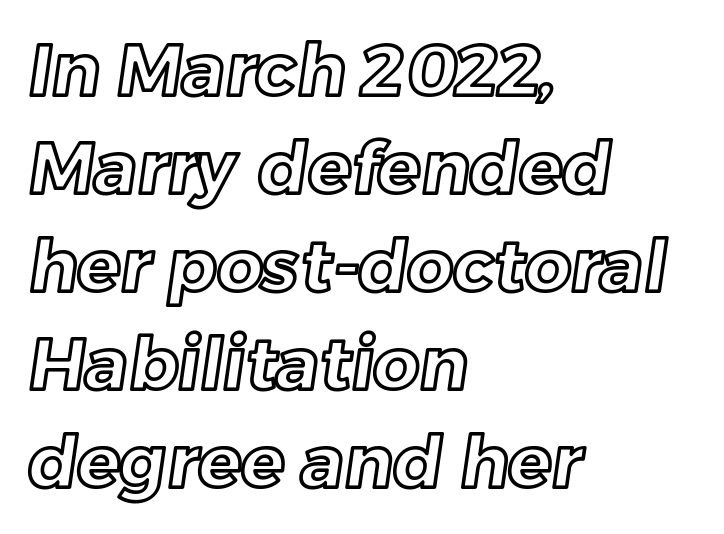
Q: Is the text underlined? A: No.
Q: How is the paragraph aligned? A: Left-aligned.
Q: Is the spacing between letters normal or unusually wide? A: Normal.
Q: Is the spacing between lines tight, normal or loose? A: Normal.
Q: Width (condensed, normal, or wide)? A: Normal.
Q: x-height? A: Medium.
Q: Monospaced? A: No.
